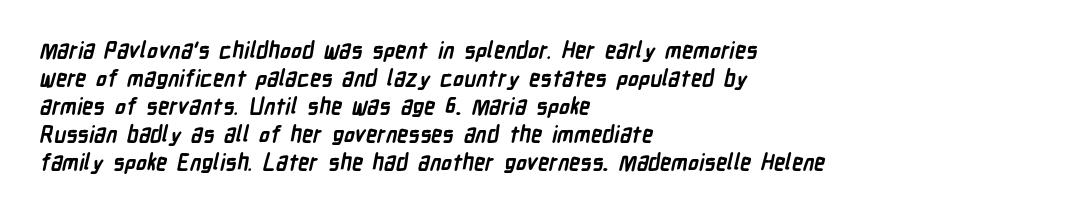
{"bold": "yes", "underline": "no", "align": "left", "line_spacing": "normal", "line_spacing_ratio": 1.27, "letter_spacing": "normal", "letter_spacing_em": 0.0, "glyph_px": 22}
